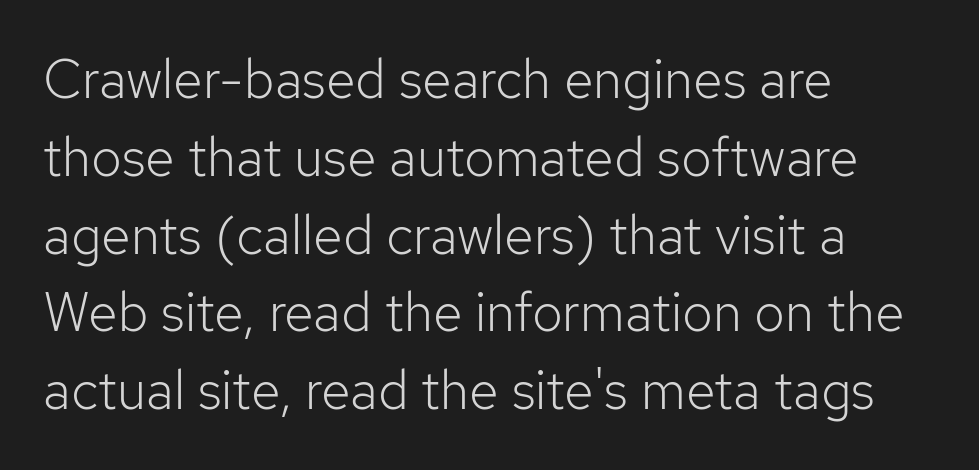
{"serif": "no", "italic": "no", "bold": "no", "weight": "light", "width": "normal", "stroke_contrast": "low", "x_height": "medium", "monospaced": "no", "underline": "no", "align": "left", "line_spacing": "normal", "line_spacing_ratio": 1.44, "letter_spacing": "normal", "letter_spacing_em": 0.0, "glyph_px": 54}
